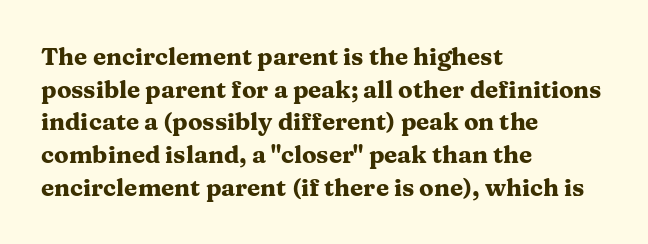
The image shows 24 px bold type, upright; set left-aligned, normal line spacing (1.36x), normal letter spacing, not underlined.
